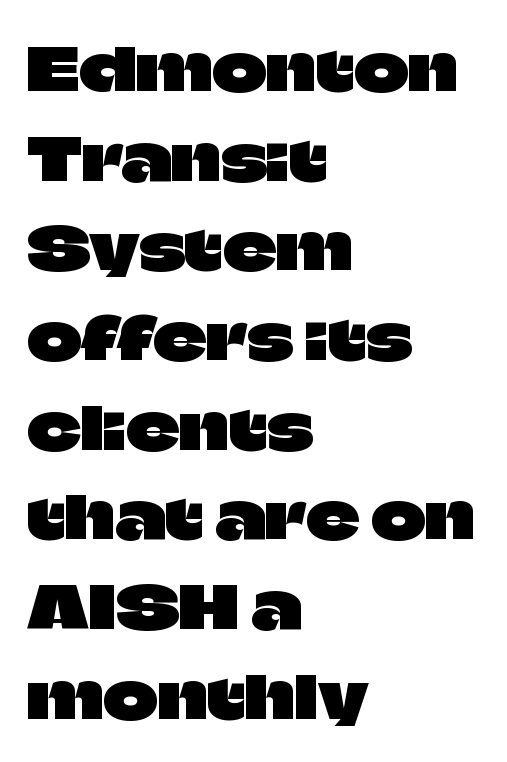
Q: Is the text italic (slanted)? A: No, it is upright.
Q: Is the typeface a serif or a sans-serif typeface? A: Sans-serif.
Q: Is the text underlined? A: No.
Q: How is the paragraph aligned? A: Left-aligned.
Q: Is the spacing between letters normal or unusually wide? A: Normal.
Q: Is the spacing between lines tight, normal or loose? A: Normal.
Q: Width (condensed, normal, or wide)? A: Normal.
Q: Stroke contrast? A: Low.
Q: x-height? A: Large.
Q: Monospaced? A: No.
